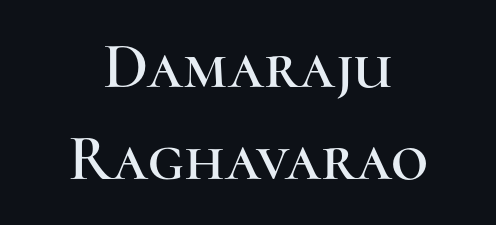
Q: Is the text italic (slanted)? A: No, it is upright.
Q: Is the typeface a serif or a sans-serif typeface? A: Serif.
Q: Is the text underlined? A: No.
Q: How is the paragraph aligned? A: Centered.
Q: Is the spacing between letters normal or unusually wide? A: Normal.
Q: Is the spacing between lines tight, normal or loose? A: Normal.
Q: Width (condensed, normal, or wide)? A: Normal.
Q: Stroke contrast? A: High.
Q: x-height? A: Medium.
Q: Monospaced? A: No.
